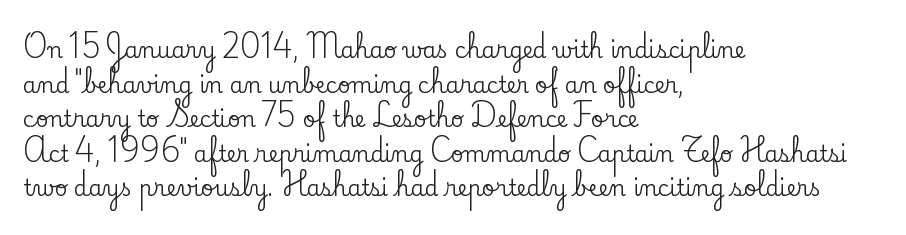
{"italic": "no", "underline": "no", "align": "left", "line_spacing": "normal", "line_spacing_ratio": 1.57, "letter_spacing": "normal", "letter_spacing_em": 0.0, "glyph_px": 22}
